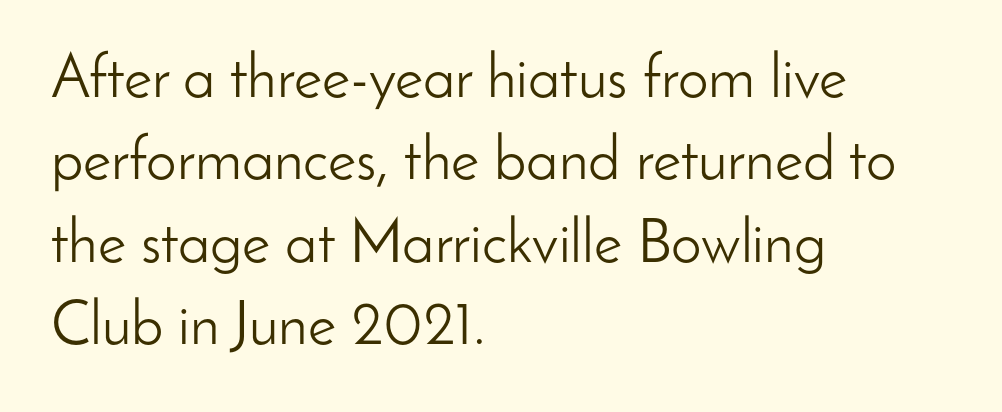
The image shows 61 px light sans-serif type, upright; set left-aligned, normal line spacing (1.35x), normal letter spacing, not underlined; low stroke contrast and a small x-height.
